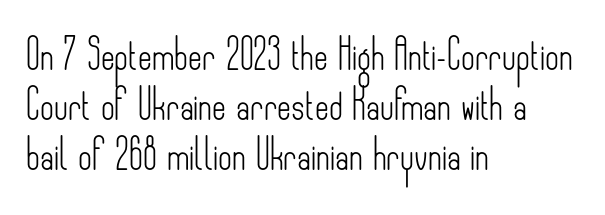
The image shows 30 px light, condensed sans-serif type, upright; set left-aligned, normal line spacing (1.67x), normal letter spacing, not underlined; low stroke contrast and a small x-height.
